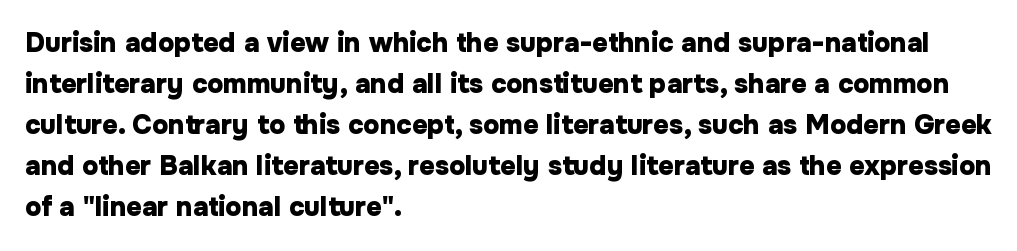
{"italic": "no", "bold": "yes", "underline": "no", "align": "left", "line_spacing": "normal", "line_spacing_ratio": 1.52, "letter_spacing": "normal", "letter_spacing_em": 0.0, "glyph_px": 27}
